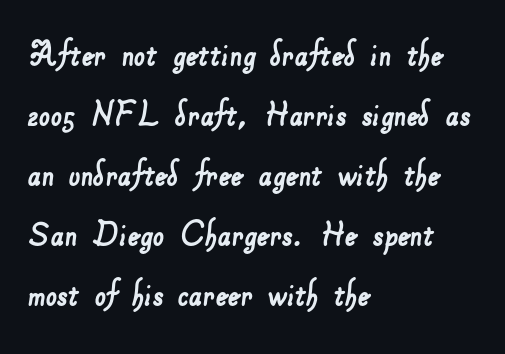
Q: Is the typeface a serif or a sans-serif typeface? A: Sans-serif.
Q: Is the text underlined? A: No.
Q: How is the paragraph aligned? A: Left-aligned.
Q: Is the spacing between letters normal or unusually wide? A: Normal.
Q: Is the spacing between lines tight, normal or loose? A: Normal.
Q: Width (condensed, normal, or wide)? A: Normal.
Q: Stroke contrast? A: Low.
Q: x-height? A: Small.
Q: Monospaced? A: No.
